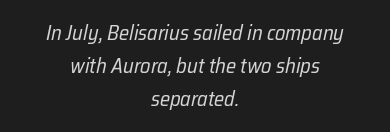
{"italic": "yes", "lean": "right", "slant_degrees": 12, "bold": "no", "underline": "no", "align": "center", "line_spacing": "normal", "line_spacing_ratio": 1.56, "letter_spacing": "normal", "letter_spacing_em": 0.0, "glyph_px": 21}
